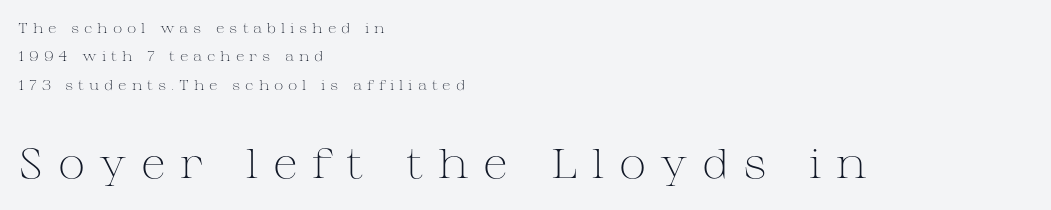
Note the varied advance widths — an 'i' is clearly narrower than an 'm'. Type size steps up from the first block to the second. Look at the tracking — it's clearly loosened, letters drifting apart. Letters have the restrained weight of plain body copy at most.
